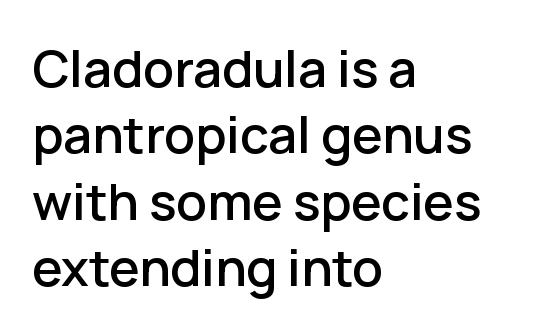
{"serif": "no", "italic": "no", "width": "normal", "stroke_contrast": "low", "x_height": "medium", "monospaced": "no", "underline": "no", "align": "left", "line_spacing": "normal", "line_spacing_ratio": 1.3, "letter_spacing": "normal", "letter_spacing_em": 0.0, "glyph_px": 51}
